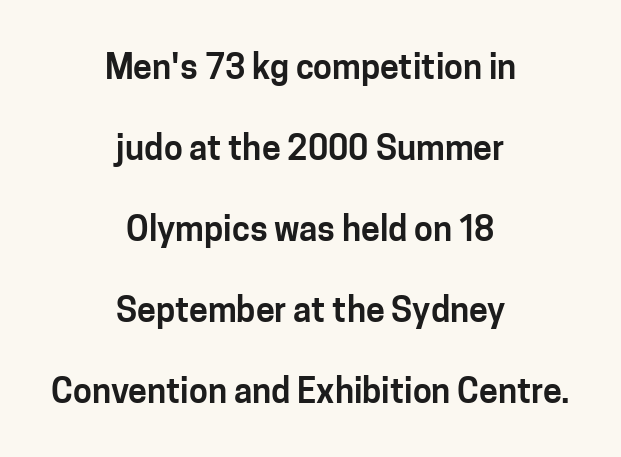
Q: Is the text italic (slanted)? A: No, it is upright.
Q: Is the typeface a serif or a sans-serif typeface? A: Sans-serif.
Q: Is the text underlined? A: No.
Q: How is the paragraph aligned? A: Centered.
Q: Is the spacing between letters normal or unusually wide? A: Normal.
Q: Is the spacing between lines tight, normal or loose? A: Loose.
Q: Width (condensed, normal, or wide)? A: Normal.
Q: Stroke contrast? A: Low.
Q: x-height? A: Medium.
Q: Monospaced? A: No.
